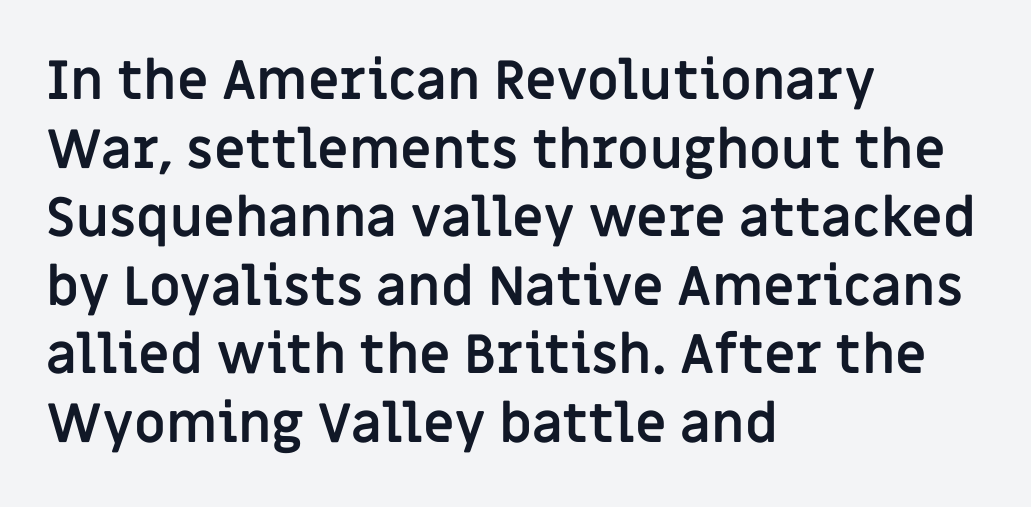
Q: Is the text bold? A: Yes.
Q: Is the text italic (slanted)? A: No, it is upright.
Q: Is the typeface a serif or a sans-serif typeface? A: Sans-serif.
Q: Is the text underlined? A: No.
Q: How is the paragraph aligned? A: Left-aligned.
Q: Is the spacing between letters normal or unusually wide? A: Normal.
Q: Is the spacing between lines tight, normal or loose? A: Normal.
Q: Width (condensed, normal, or wide)? A: Normal.
Q: Stroke contrast? A: Low.
Q: x-height? A: Large.
Q: Monospaced? A: No.
